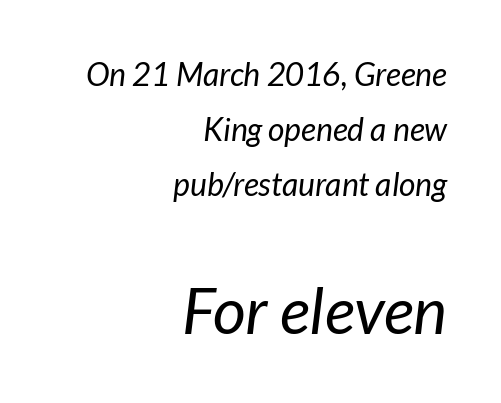
Glyph-to-glyph distance matches everyday printed text. The font sits on the lighter half of the weight spectrum, regular included. Reading down the block, your eye finds every line finishing at a fixed right position. The more generous point size was reserved for the lower chunk.
